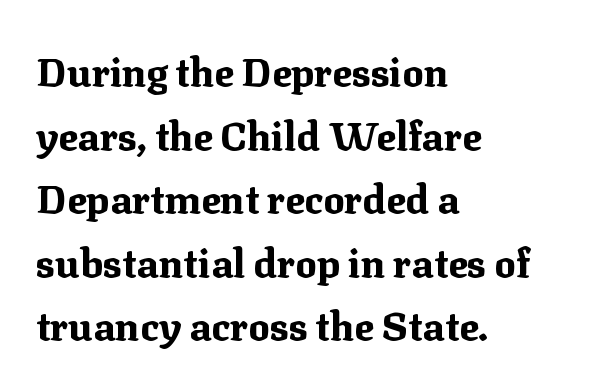
The image shows 40 px bold serif type, upright; set left-aligned, normal line spacing (1.59x), normal letter spacing, not underlined; medium stroke contrast and a medium x-height.
